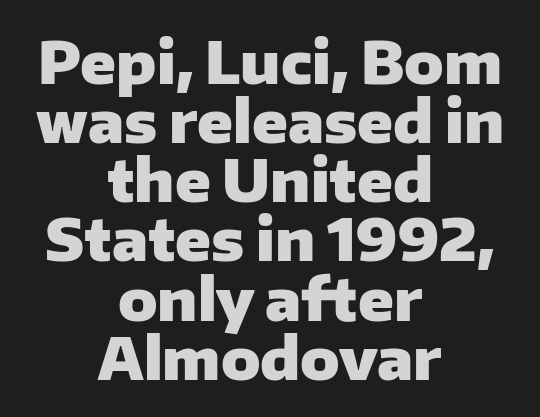
The image shows 58 px heavy sans-serif type, upright; set centered, tight line spacing (1.02x), normal letter spacing, not underlined; low stroke contrast and a medium x-height.
